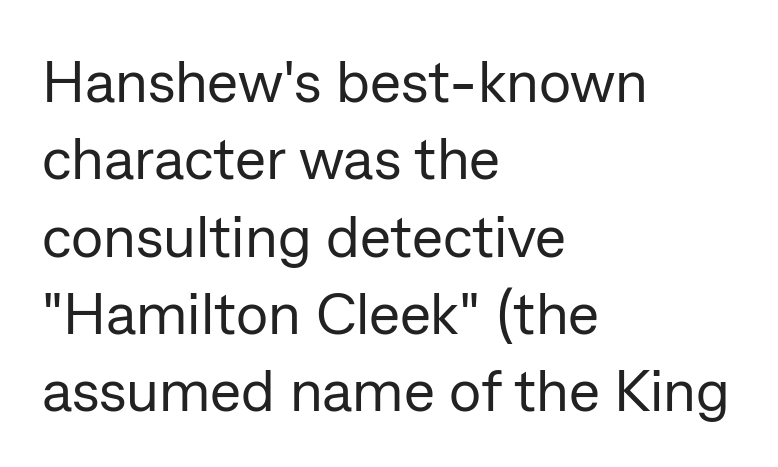
The image shows 59 px regular-weight sans-serif type, upright; set left-aligned, normal line spacing (1.31x), normal letter spacing, not underlined; low stroke contrast and a medium x-height.
